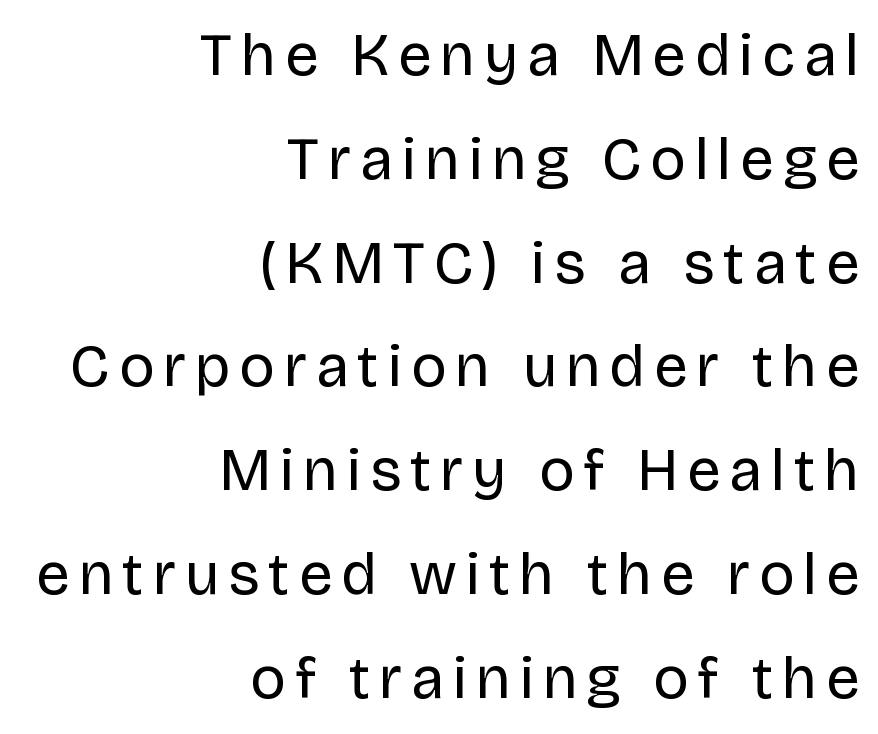
{"serif": "no", "italic": "no", "bold": "no", "weight": "regular", "width": "normal", "stroke_contrast": "low", "x_height": "large", "monospaced": "no", "underline": "no", "align": "right", "line_spacing_ratio": 1.73, "glyph_px": 60}
